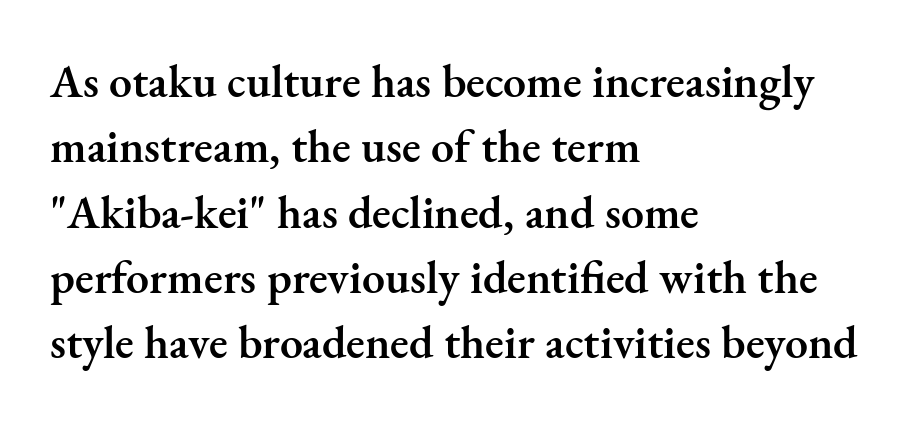
The image shows 46 px semibold serif type, upright; set left-aligned, normal line spacing (1.42x), normal letter spacing, not underlined; medium stroke contrast and a small x-height.
